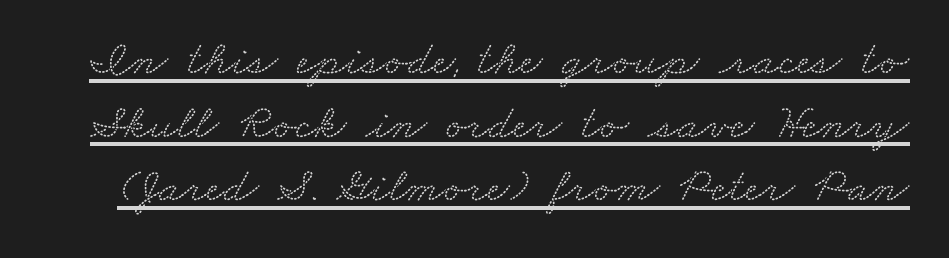
Has an underline been added? It has. Baseline-to-baseline distance is the conventional proportion of letter height. A serif font was chosen for this passage. Words appear dense and cohesive because spacing is normal. Each letter keeps its own natural width here, so spacing adapts to shape.
